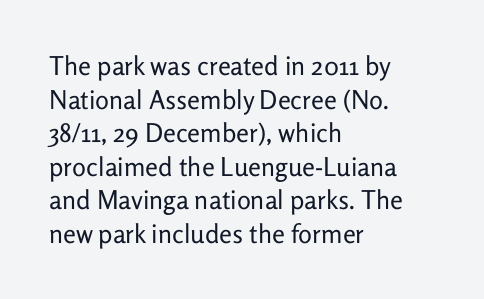
Q: Is the text bold? A: No.
Q: Is the text italic (slanted)? A: No, it is upright.
Q: Is the text underlined? A: No.
Q: How is the paragraph aligned? A: Left-aligned.
Q: Is the spacing between letters normal or unusually wide? A: Normal.
Q: Is the spacing between lines tight, normal or loose? A: Normal.
